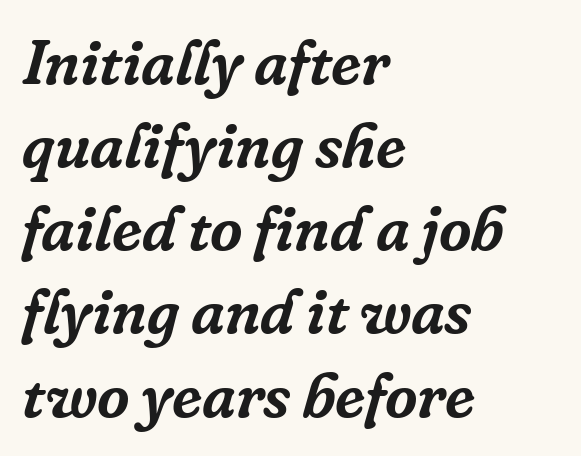
The image shows 63 px serif type, italic (leaning right); set left-aligned, normal line spacing (1.32x), normal letter spacing, not underlined; low stroke contrast and a medium x-height.
